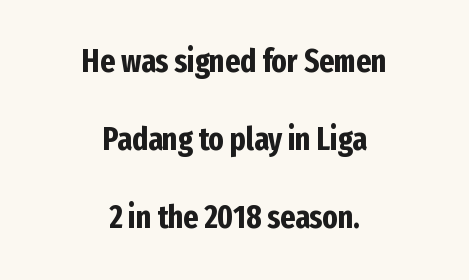
The image shows 32 px bold, condensed sans-serif type, upright; set centered, loose line spacing (2.44x), normal letter spacing, not underlined; low stroke contrast and a medium x-height.
